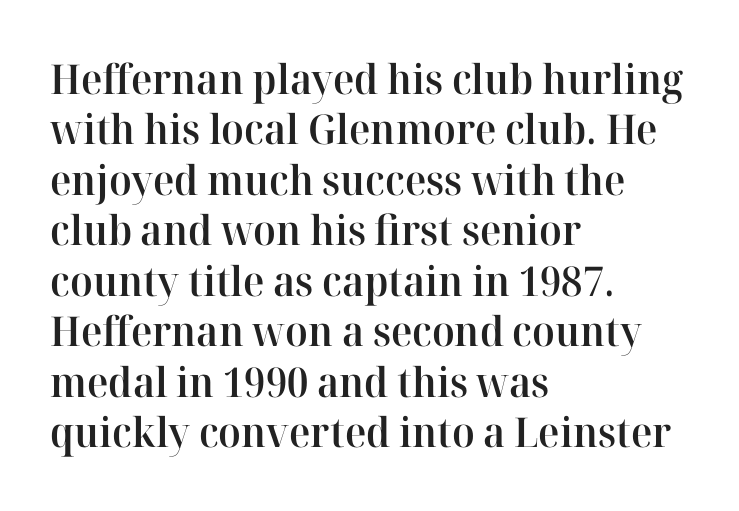
{"serif": "yes", "italic": "no", "bold": "semi", "weight": "semibold", "width": "normal", "stroke_contrast": "high", "x_height": "medium", "monospaced": "no", "underline": "no", "align": "left", "line_spacing_ratio": 1.23, "letter_spacing": "normal", "letter_spacing_em": 0.0, "glyph_px": 41}
